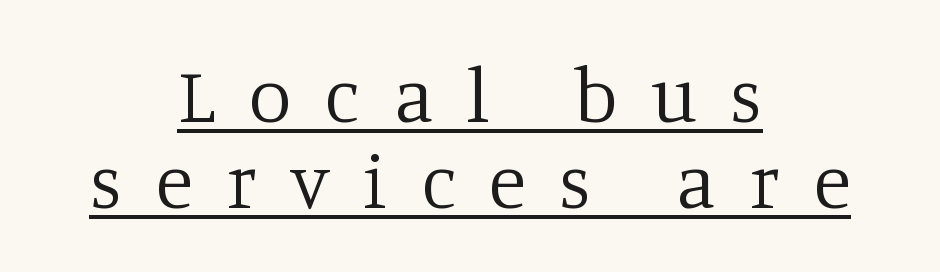
The leading is snug, giving the passage a crowded texture. The face used here is seriffed, in the tradition of book romans. In designer terms, the underline attribute is active on this setting. This is roman type, the default non-slanted kind. The passage shown is not bold in any degree.
